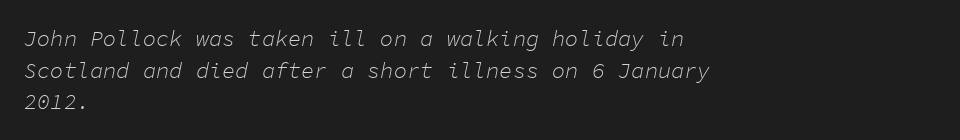
The image shows 22 px text type, italic (leaning right); set left-aligned, normal line spacing (1.44x), normal letter spacing, not underlined.
